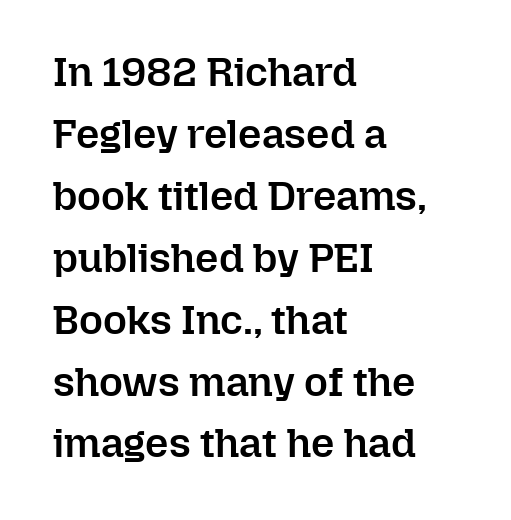
This sample keeps an unexceptional amount of space between lines. Underline: absent. Teacher's note: observe the even left margin — that is flush-left alignment. Each word holds together tightly as a unit, with standard inter-letter gaps. The letters stand straight up with perfectly vertical stems.
